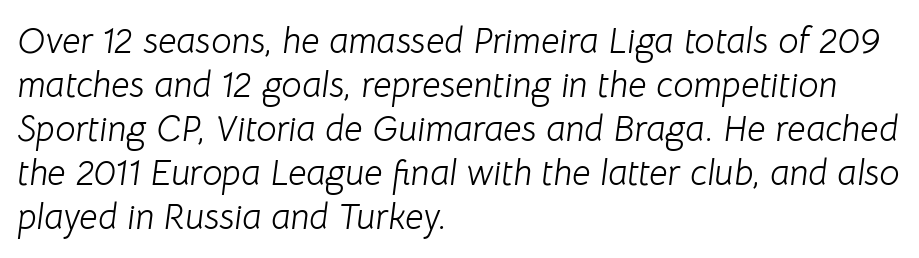
The image shows 36 px light type, italic (leaning right); set left-aligned, line spacing 1.22x, normal letter spacing, not underlined; low stroke contrast and a medium x-height.
